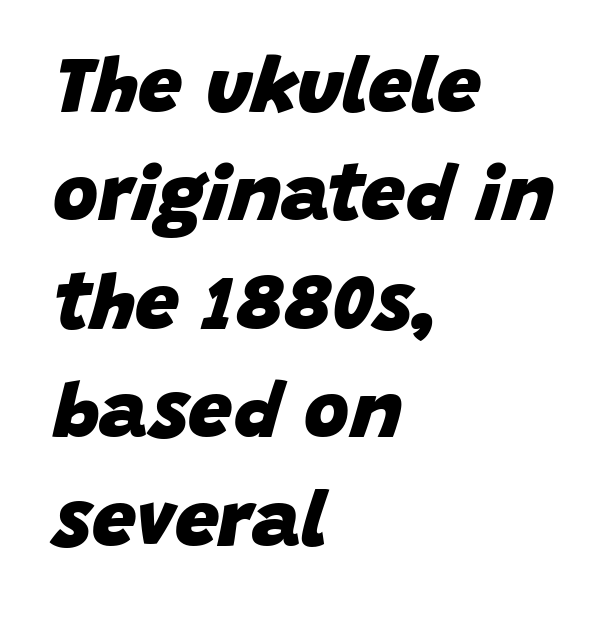
The image shows 78 px heavy type, italic (leaning right); set left-aligned, normal line spacing (1.39x), normal letter spacing, not underlined; low stroke contrast and a large x-height.
